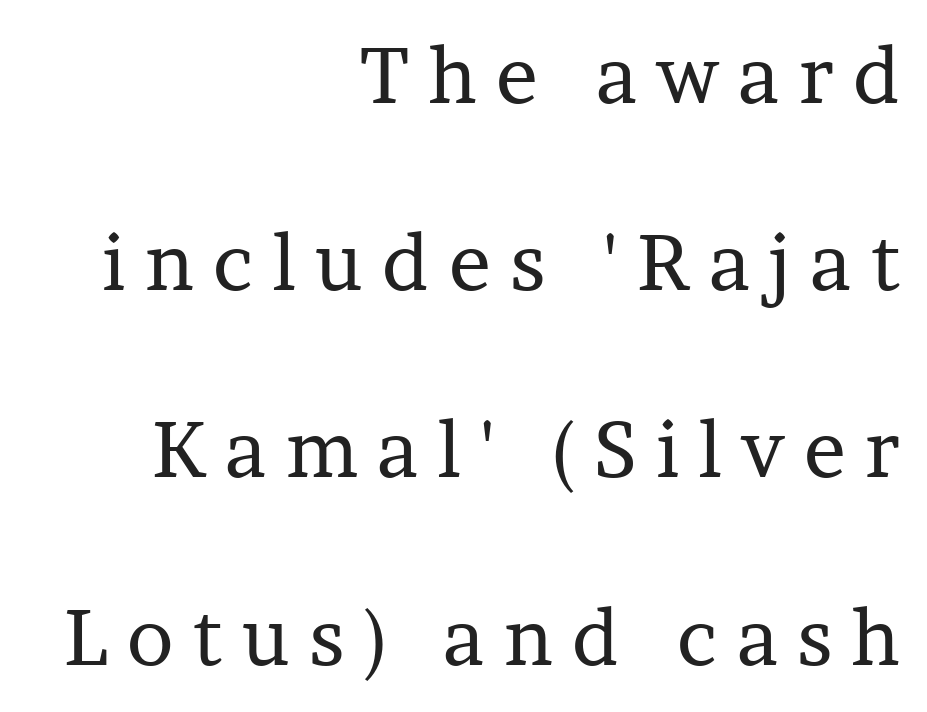
Each stroke keeps to a modest, everyday thickness or less. Here the designer chose a conventional face with non-uniform glyph widths. The passage shown is not underscored anywhere. Teacher's note: observe the even right margin — that is flush-right alignment.
